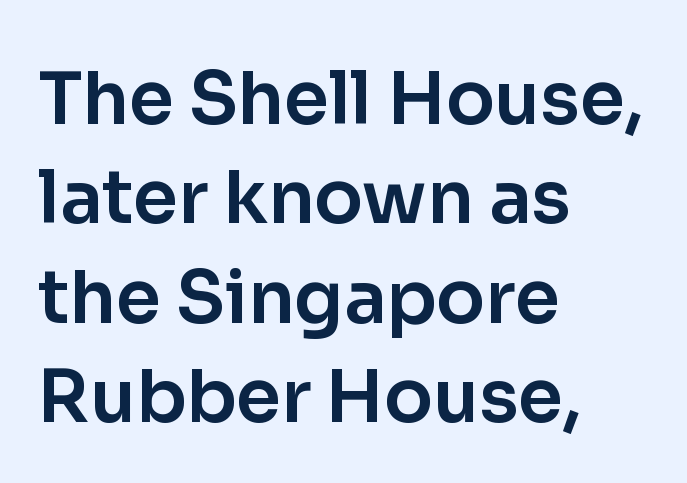
This sample is left-justified, so line endings fall wherever the words run out. You could not count columns in this text — the font is proportionally spaced. Clear beneath every line of the passage. Interline gaps are of average width in this sample.
